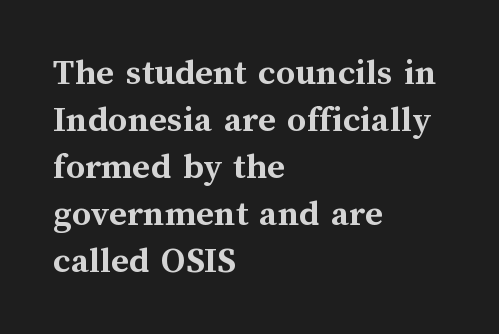
The image shows 38 px semibold type, upright; set left-aligned, line spacing 1.24x, normal letter spacing, not underlined; medium stroke contrast and a medium x-height.
